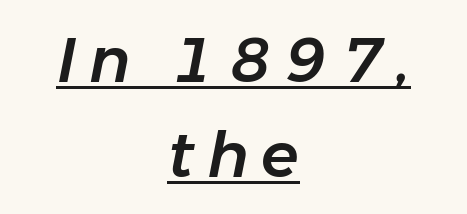
The image shows 62 px text type, italic (leaning right); set centered, normal line spacing (1.53x), unusually wide letter spacing (+0.21 em), underlined; low stroke contrast and a medium x-height.
